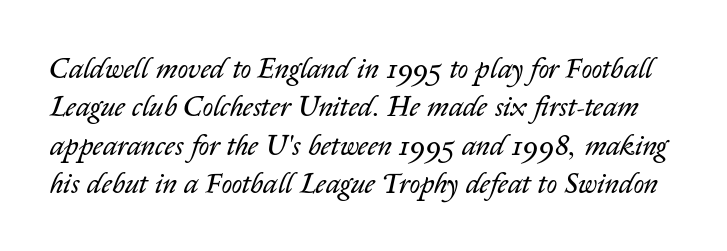
The image shows 29 px regular-weight type, italic (leaning right); set normal line spacing (1.32x), normal letter spacing, not underlined; low stroke contrast and a medium x-height.
